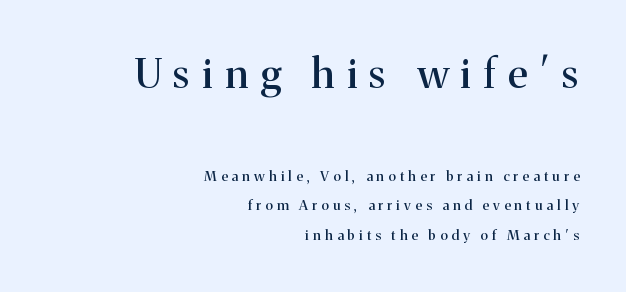
Q: Is the text italic (slanted)? A: No, it is upright.
Q: Is the typeface a serif or a sans-serif typeface? A: Serif.
Q: Is the text underlined? A: No.
Q: How is the paragraph aligned? A: Right-aligned.
Q: Is the spacing between letters normal or unusually wide? A: Unusually wide.
Q: Is the spacing between lines tight, normal or loose? A: Loose.
Q: Which block of text is set in a larger size, the first (top) or the second (bottom)? A: The first (top) one.
Q: Width (condensed, normal, or wide)? A: Normal.
Q: Stroke contrast? A: Medium.
Q: x-height? A: Medium.
Q: Monospaced? A: No.
